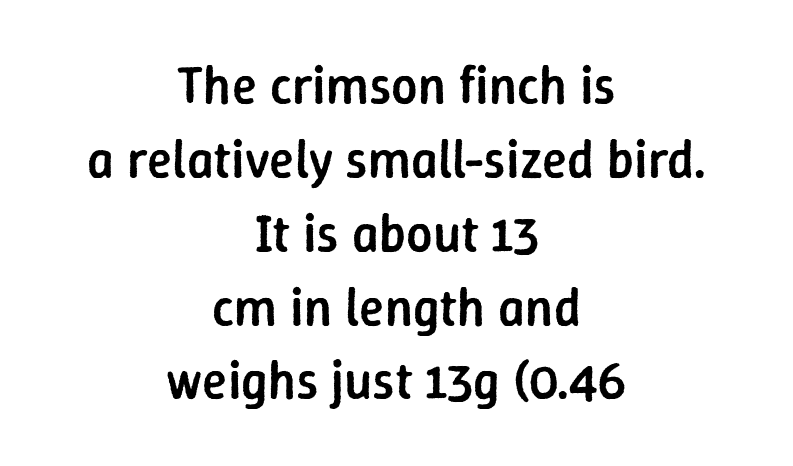
The image shows 52 px semibold sans-serif type, upright; set centered, normal line spacing (1.42x), normal letter spacing, not underlined; low stroke contrast and a medium x-height.
